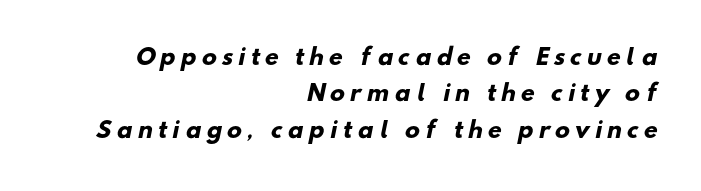
The image shows 22 px bold type; set right-aligned, normal line spacing (1.65x), unusually wide letter spacing (+0.25 em), not underlined.
